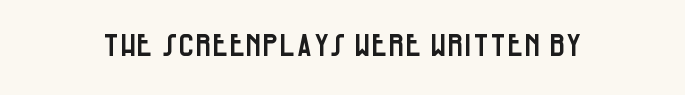
Q: Is the text italic (slanted)? A: No, it is upright.
Q: Is the typeface a serif or a sans-serif typeface? A: Sans-serif.
Q: Is the text underlined? A: No.
Q: Is the spacing between letters normal or unusually wide? A: Normal.
Q: Width (condensed, normal, or wide)? A: Condensed.
Q: Stroke contrast? A: Low.
Q: x-height? A: Large.
Q: Monospaced? A: No.
